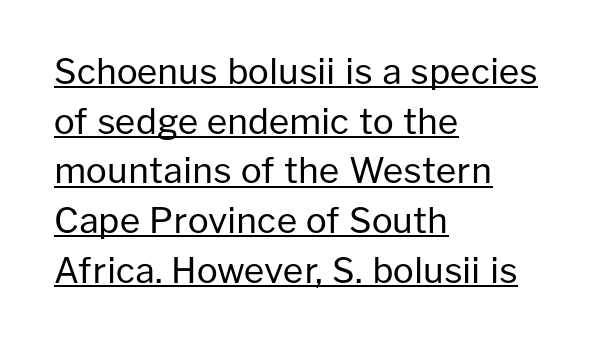
Q: Is the text bold? A: No.
Q: Is the text italic (slanted)? A: No, it is upright.
Q: Is the typeface a serif or a sans-serif typeface? A: Sans-serif.
Q: Is the text underlined? A: Yes.
Q: How is the paragraph aligned? A: Left-aligned.
Q: Is the spacing between letters normal or unusually wide? A: Normal.
Q: Is the spacing between lines tight, normal or loose? A: Normal.
Q: Width (condensed, normal, or wide)? A: Normal.
Q: Stroke contrast? A: Low.
Q: x-height? A: Medium.
Q: Monospaced? A: No.
